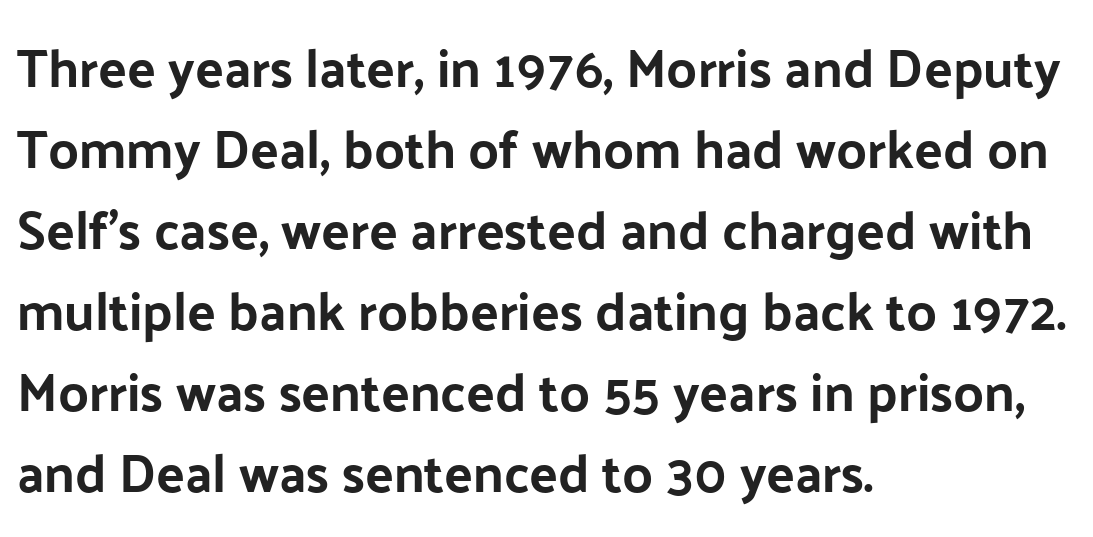
The image shows 53 px bold sans-serif type, upright; set left-aligned, normal line spacing (1.53x), normal letter spacing, not underlined; low stroke contrast and a medium x-height.
